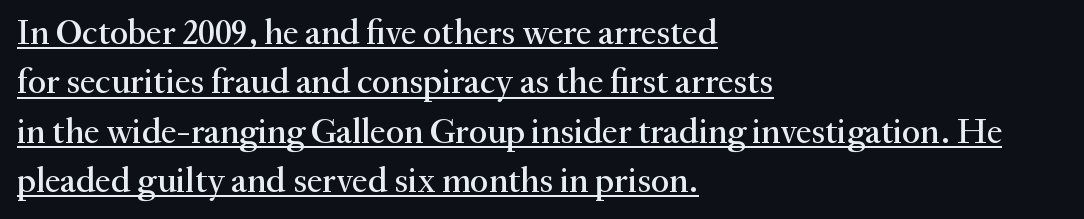
The gaps between neighbouring characters are ordinary and unremarkable. This sample uses a serif face. Descenders here cross a horizontal rule under the line. Spacing verdict: proportional, widths tailored to each character. Short and long lines alike share a common starting point at left. Notice how the stems are strictly vertical — no italics here.
